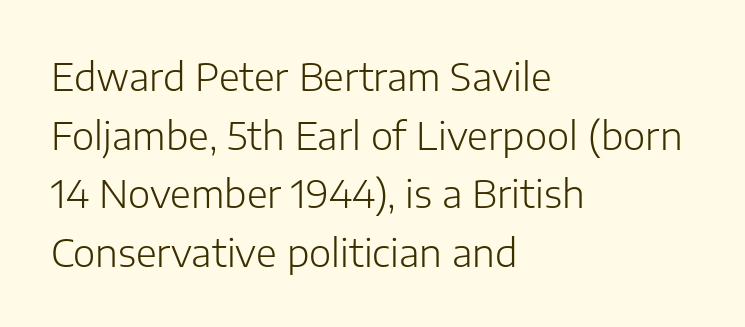
No extra ink here — the face is not bold. Successive baselines arrive at the customary interval. Varying glyph widths throughout — classic text-font behaviour. The lettering holds an erect, upright posture throughout.
